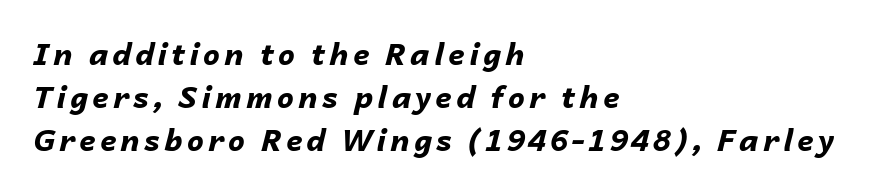
The image shows 30 px bold type, italic (leaning right); set left-aligned, normal line spacing (1.44x), not underlined; low stroke contrast and a medium x-height.
